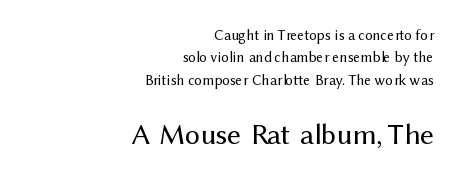
The image shows 30 px regular-weight sans-serif type, upright; set right-aligned, normal line spacing (1.5x), normal letter spacing, not underlined; the second (bottom) block is 2.0x larger; medium stroke contrast and a medium x-height.
